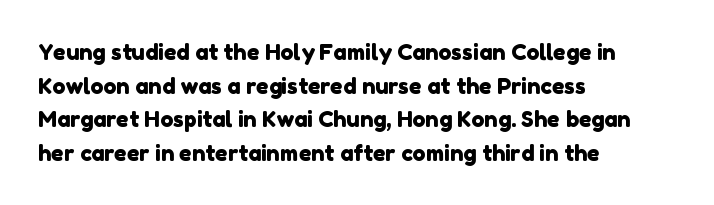
{"underline": "no", "align": "left", "line_spacing": "normal", "line_spacing_ratio": 1.53, "letter_spacing": "normal", "letter_spacing_em": 0.0, "glyph_px": 22}
